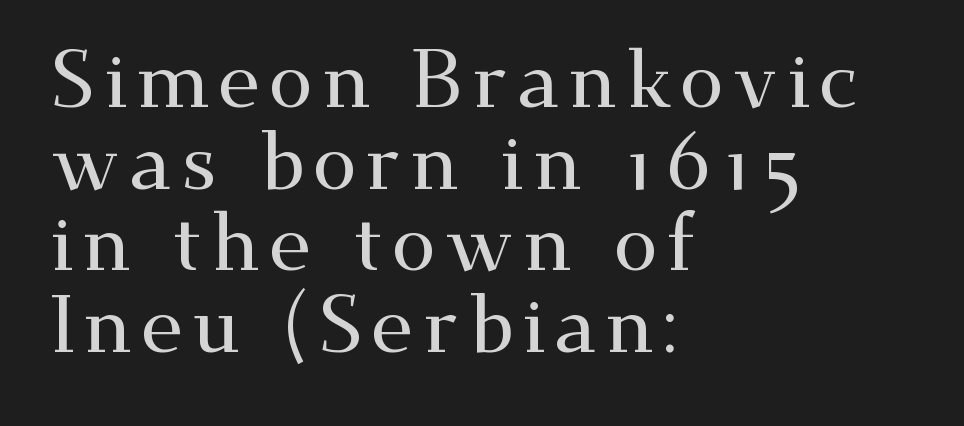
The typesetter chose a ragged-right arrangement here. The glyphs are unaccompanied by any horizontal stroke below them. The passage shown is typed in a proportional face where columns would drift. Font category for this specimen: serif.
